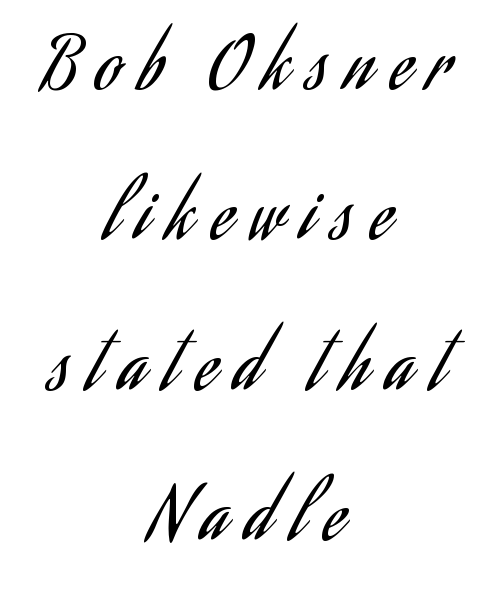
Q: Is the text bold? A: No.
Q: Is the text italic (slanted)? A: Yes.
Q: Is the typeface a serif or a sans-serif typeface? A: Sans-serif.
Q: Is the text underlined? A: No.
Q: How is the paragraph aligned? A: Centered.
Q: Is the spacing between letters normal or unusually wide? A: Unusually wide.
Q: Is the spacing between lines tight, normal or loose? A: Loose.
Q: Width (condensed, normal, or wide)? A: Condensed.
Q: Stroke contrast? A: Low.
Q: x-height? A: Small.
Q: Monospaced? A: No.
